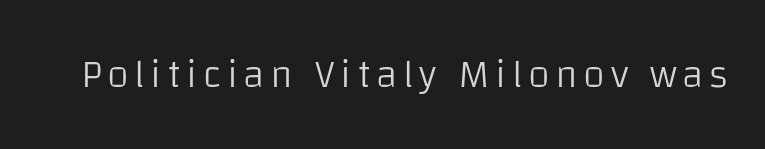
{"serif": "no", "italic": "no", "bold": "no", "weight": "light", "width": "normal", "stroke_contrast": "low", "x_height": "large", "monospaced": "no", "underline": "no", "glyph_px": 40}
